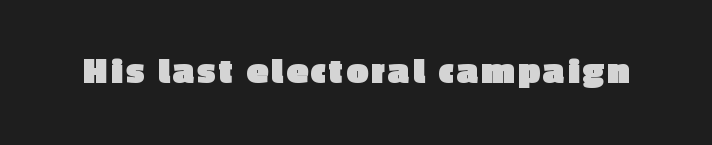
Q: Is the text bold? A: Yes.
Q: Is the text italic (slanted)? A: No, it is upright.
Q: Is the typeface a serif or a sans-serif typeface? A: Sans-serif.
Q: Is the text underlined? A: No.
Q: Width (condensed, normal, or wide)? A: Normal.
Q: x-height? A: Medium.
Q: Monospaced? A: No.
